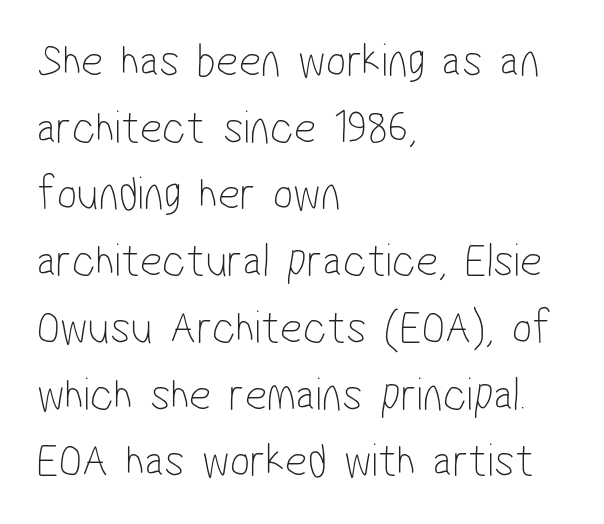
The image shows 48 px thin, condensed sans-serif type; set left-aligned, normal line spacing (1.39x), normal letter spacing, not underlined; low stroke contrast and a medium x-height.
